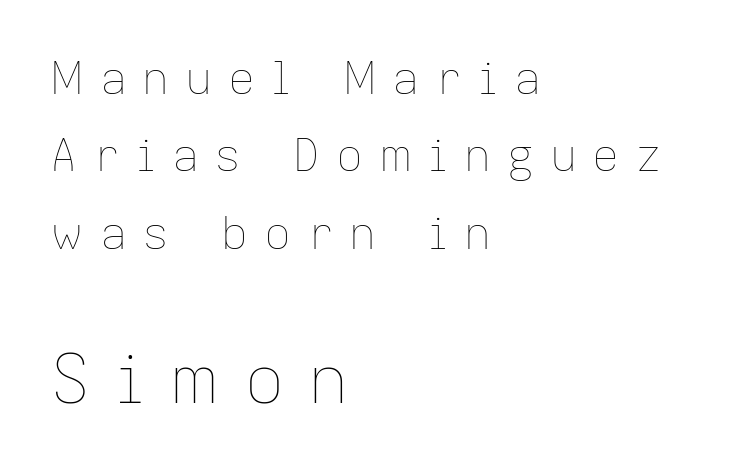
Letters rest on an invisible, unmarked baseline. Whoever set this made the second block the dominant, larger element. One-word summary of the alignment: left. A typesetter would mark this as roman, not italic. The letters advance in unequal steps, a hallmark of proportional type.
